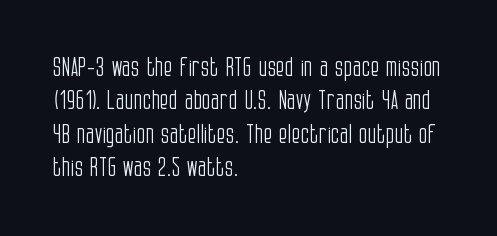
Compared with typical paragraphs, the rows here are spaced about the same. The letters stand straight up with perfectly vertical stems. Short and long lines alike share a common starting point at left. Is the stroke heavy? The answer is a plain regular-or-lighter. In terms of letterspacing, this is plain default setting. Just letters on the line, the space beneath them empty.
